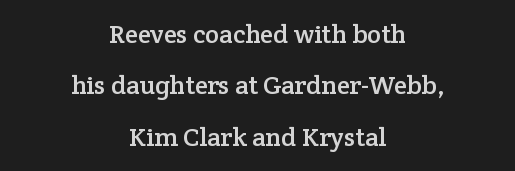
Descenders hang freely into open space. It's the straight-up-and-down kind of type. A typesetter would call this leading open, well beyond the default. This sample uses plain, unmodified letter spacing. Reading down the block, each line starts at a different indent, mirrored at its end.
